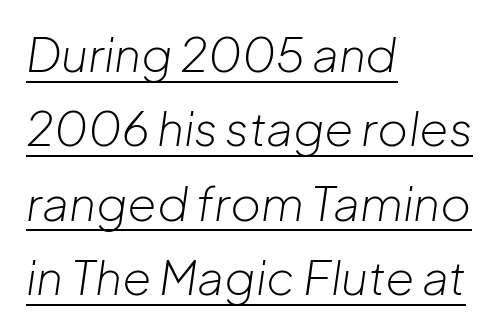
The image shows 47 px light type, italic (leaning right); set left-aligned, normal line spacing (1.58x), normal letter spacing, underlined; low stroke contrast and a medium x-height.
